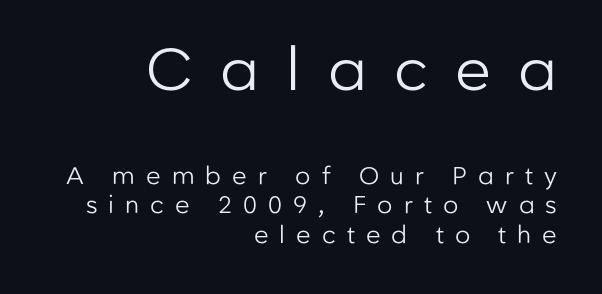
The image shows 59 px regular-weight sans-serif type, upright; set right-aligned, line spacing 1.23x, unusually wide letter spacing (+0.46 em), not underlined; the first (top) block is 2.46x larger; low stroke contrast and a medium x-height.
